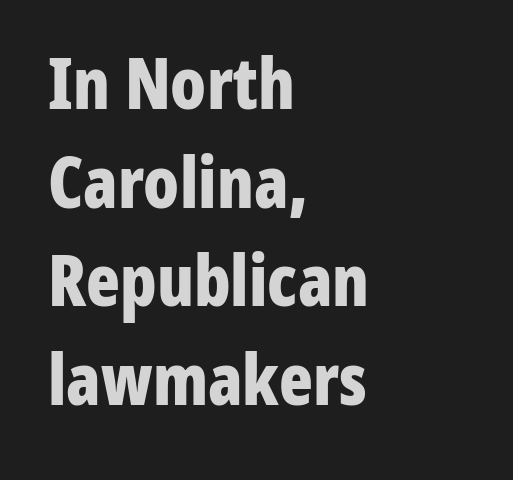
Letterform terminals end flat and unadorned throughout the passage. The lettering holds an erect, upright posture throughout. The paragraph has a hard left edge and a soft right edge. The passage shown has conventional tracking throughout.
